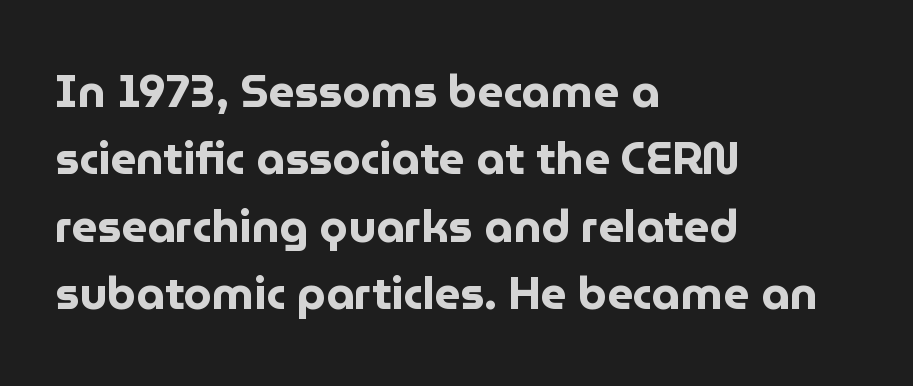
The image shows 45 px bold sans-serif type, upright; set left-aligned, normal line spacing (1.5x), normal letter spacing, not underlined; low stroke contrast and a medium x-height.
